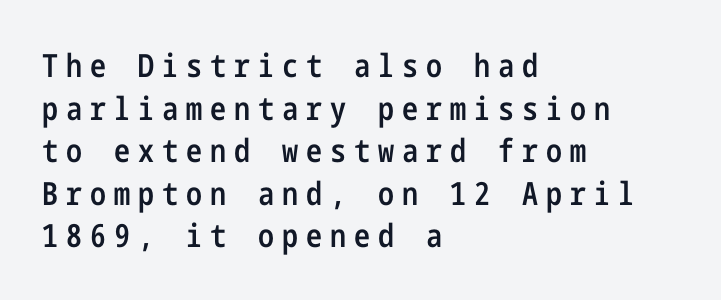
{"serif": "no", "italic": "no", "bold": "semi", "weight": "semibold", "width": "condensed", "stroke_contrast": "low", "x_height": "medium", "underline": "no", "align": "left", "line_spacing": "normal", "line_spacing_ratio": 1.33, "letter_spacing": "wide", "letter_spacing_em": 0.25, "glyph_px": 32}
